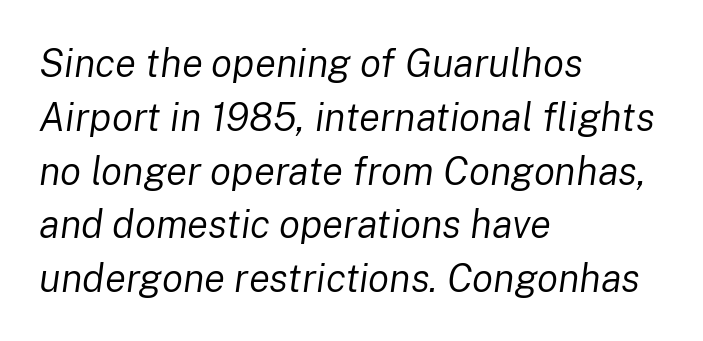
The ragged edge is on the right, which tells us the setting is flush left. Descender tails drop into unmarked territory. Quick note: italic. These lines are rendered in a variable-pitch font. Regarding leading, the lines here are spaced in the standard way. Characters follow at the spacing the type designer built in.
